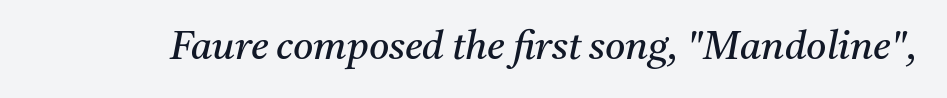
Q: Is the text bold? A: No.
Q: Is the text italic (slanted)? A: Yes, it leans right by about 11 degrees.
Q: Is the typeface a serif or a sans-serif typeface? A: Serif.
Q: Is the text underlined? A: No.
Q: Is the spacing between letters normal or unusually wide? A: Normal.
Q: Width (condensed, normal, or wide)? A: Normal.
Q: Stroke contrast? A: Medium.
Q: x-height? A: Medium.
Q: Monospaced? A: No.
